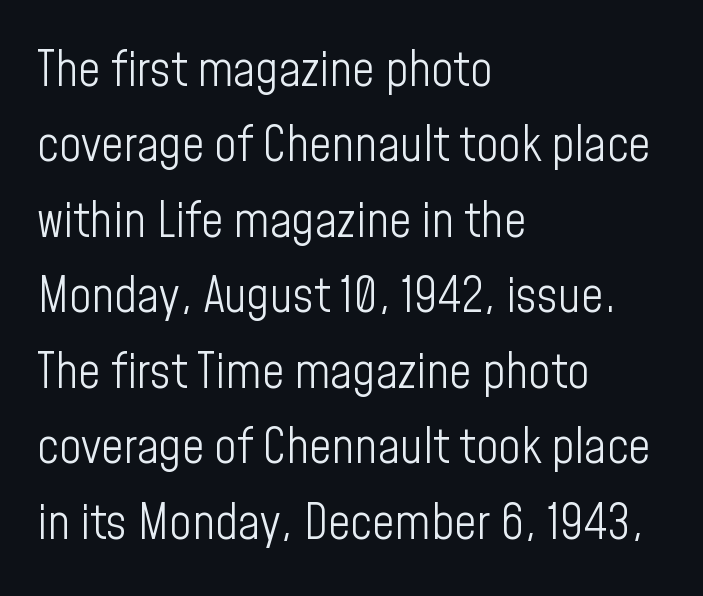
The image shows 49 px light, condensed sans-serif type, upright; set left-aligned, normal line spacing (1.54x), normal letter spacing, not underlined; low stroke contrast and a medium x-height.
